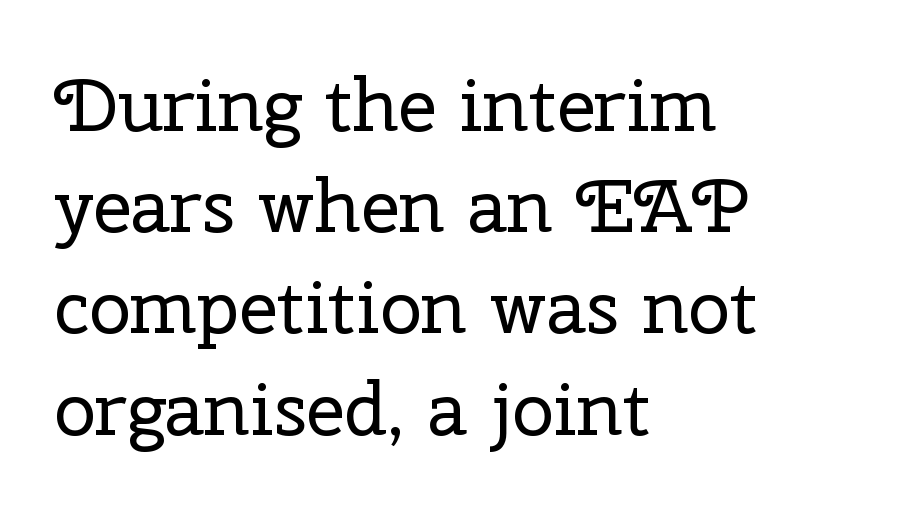
The ragged edge is on the right, which tells us the setting is flush left. The leading is moderate, giving the passage an even texture. Each letter's strokes conclude with small projecting serifs. Stroke thickness stays within the range of a standard reading face or lighter.
